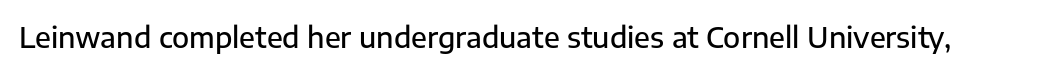
A bit beefed up — I'd call it semibold rather than bold. Look at the tracking — it's just the regular setting, nothing added. The space beneath each line is pristine and unruled. Varying glyph widths throughout — classic text-font behaviour. Typographically, this falls in the sans-serif category.
